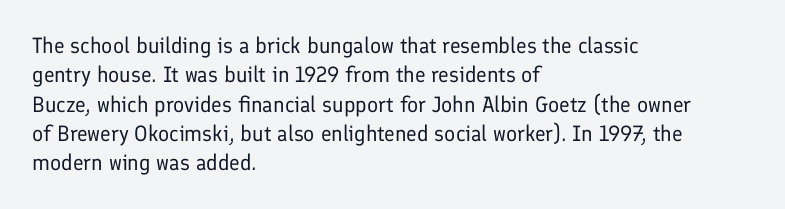
Q: Is the text bold? A: No.
Q: Is the text italic (slanted)? A: No, it is upright.
Q: Is the text underlined? A: No.
Q: How is the paragraph aligned? A: Left-aligned.
Q: Is the spacing between letters normal or unusually wide? A: Normal.
Q: Is the spacing between lines tight, normal or loose? A: Normal.
